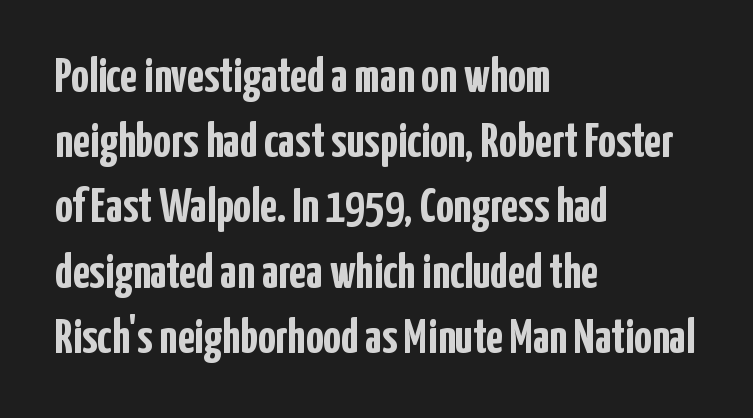
The image shows 49 px semibold, condensed sans-serif type, upright; set left-aligned, normal line spacing (1.33x), normal letter spacing, not underlined; low stroke contrast and a medium x-height.
